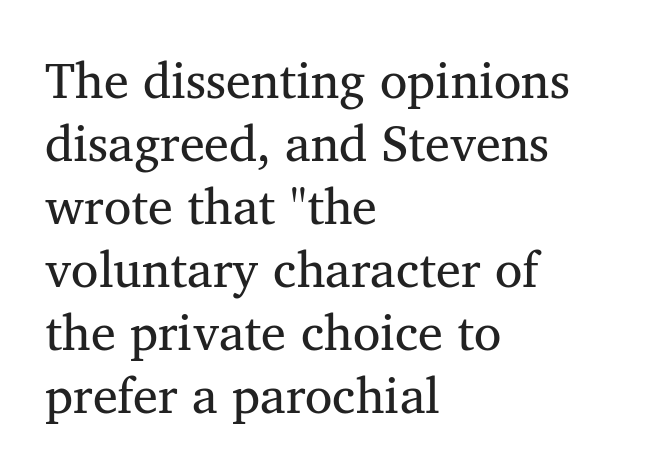
{"serif": "yes", "italic": "no", "bold": "no", "weight": "regular", "width": "normal", "stroke_contrast": "medium", "x_height": "medium", "monospaced": "no", "underline": "no", "align": "left", "line_spacing": "normal", "line_spacing_ratio": 1.26, "letter_spacing": "normal", "letter_spacing_em": 0.0, "glyph_px": 50}
